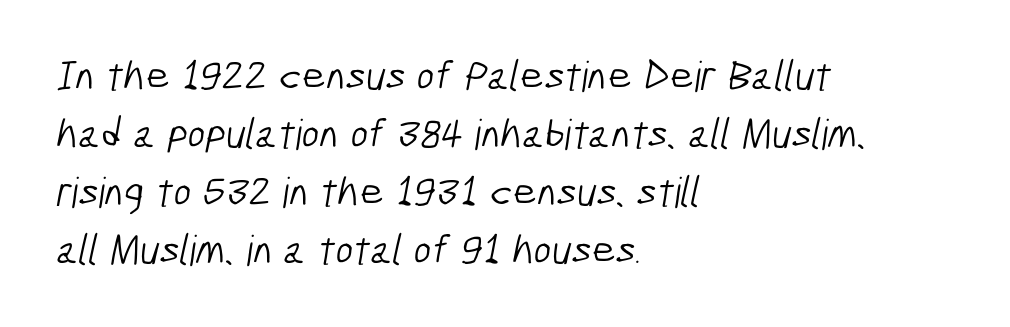
The image shows 42 px light, condensed sans-serif type; set left-aligned, normal line spacing (1.38x), normal letter spacing, not underlined; low stroke contrast and a medium x-height.
